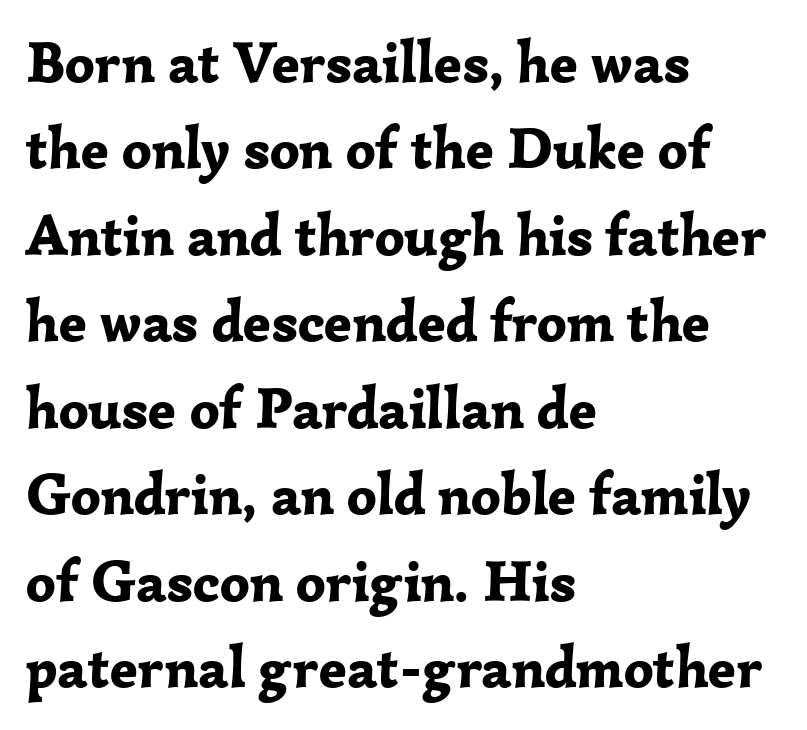
Q: Is the text bold? A: Yes.
Q: Is the text italic (slanted)? A: No, it is upright.
Q: Is the typeface a serif or a sans-serif typeface? A: Serif.
Q: Is the text underlined? A: No.
Q: How is the paragraph aligned? A: Left-aligned.
Q: Is the spacing between letters normal or unusually wide? A: Normal.
Q: Is the spacing between lines tight, normal or loose? A: Normal.
Q: Width (condensed, normal, or wide)? A: Normal.
Q: Stroke contrast? A: Low.
Q: x-height? A: Medium.
Q: Monospaced? A: No.
